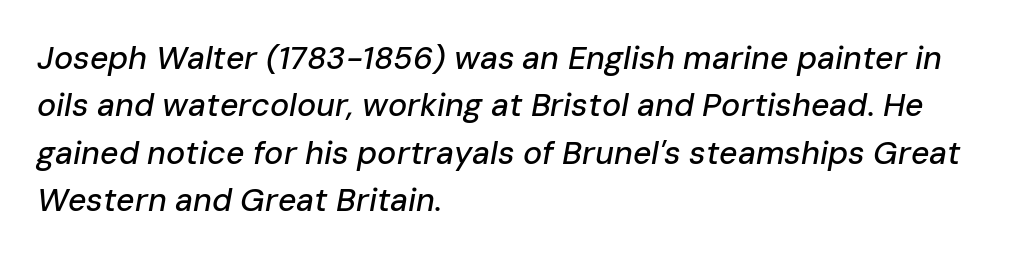
Beneath every word, the page is bare. It's the slanting kind of type. Teacher's note: observe the even left margin — that is flush-left alignment. Notice how descenders clear the ascenders below comfortably — that's standard leading.
